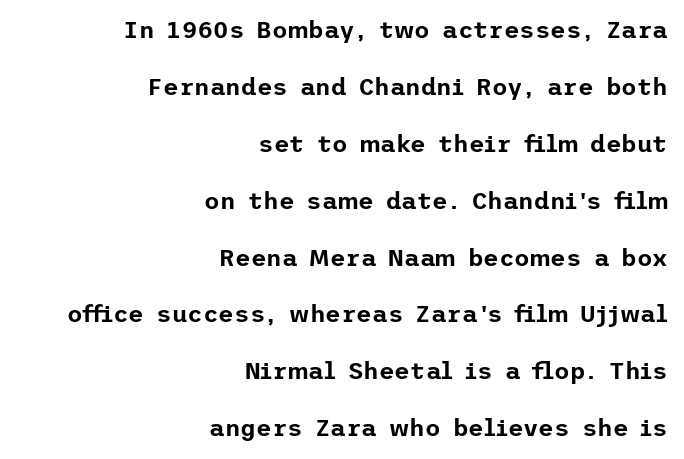
{"italic": "no", "underline": "no", "align": "right", "line_spacing": "loose", "line_spacing_ratio": 2.37, "letter_spacing": "normal", "letter_spacing_em": 0.0, "glyph_px": 24}
